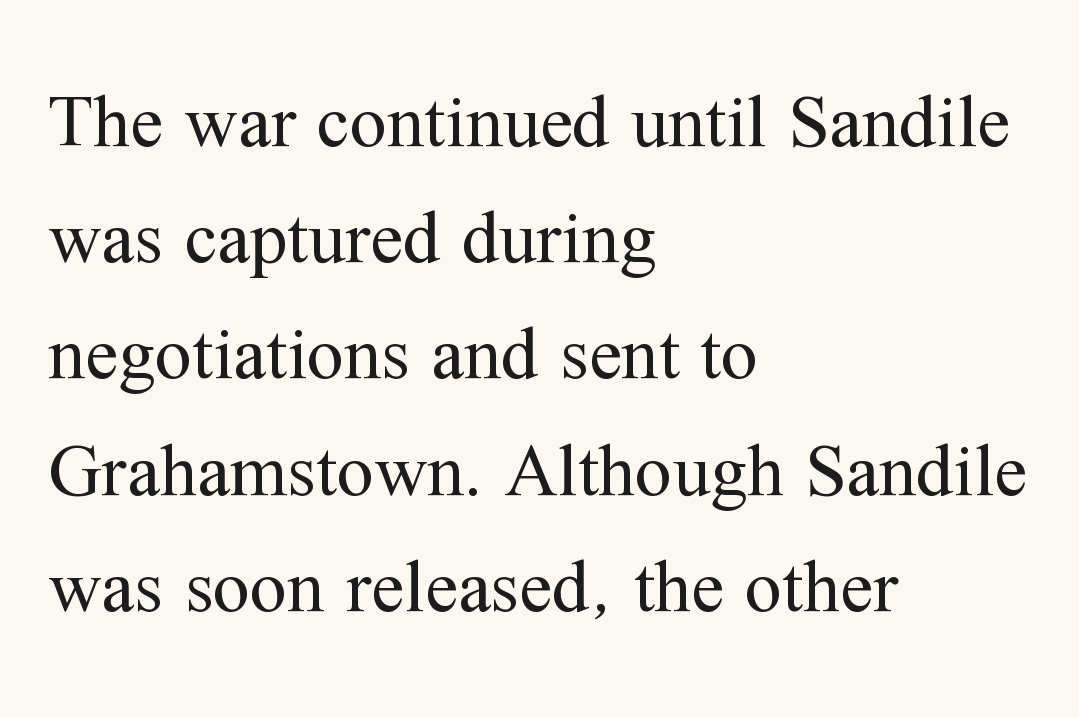
These lines stack with their left ends in a neat column. Heft: none added — not bold. What kind of face is this? One with serifs. The gap between lines stays unmarked. This is the regular roman posture of the typeface.
